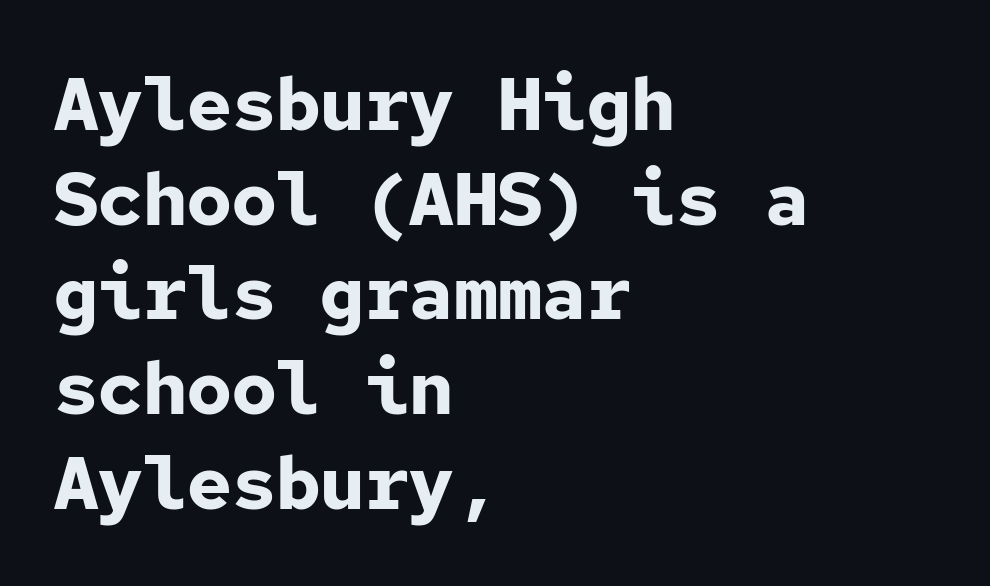
Q: Is the text bold? A: Yes.
Q: Is the text italic (slanted)? A: No, it is upright.
Q: Is the typeface a serif or a sans-serif typeface? A: Sans-serif.
Q: Is the text underlined? A: No.
Q: How is the paragraph aligned? A: Left-aligned.
Q: Is the spacing between letters normal or unusually wide? A: Normal.
Q: Is the spacing between lines tight, normal or loose? A: Normal.
Q: Width (condensed, normal, or wide)? A: Normal.
Q: Stroke contrast? A: Low.
Q: x-height? A: Medium.
Q: Monospaced? A: Yes.
